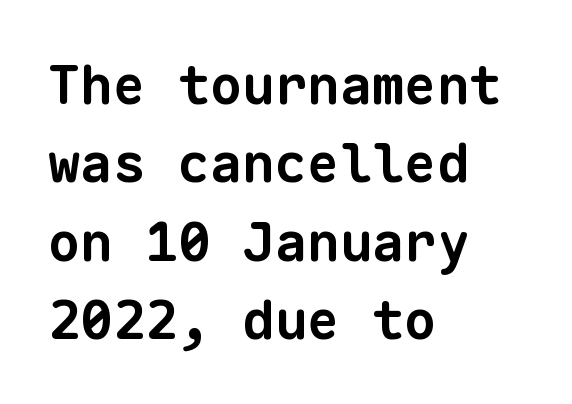
The image shows 54 px bold sans-serif type, monospaced; set left-aligned, normal line spacing (1.45x), normal letter spacing, not underlined; low stroke contrast and a medium x-height.
